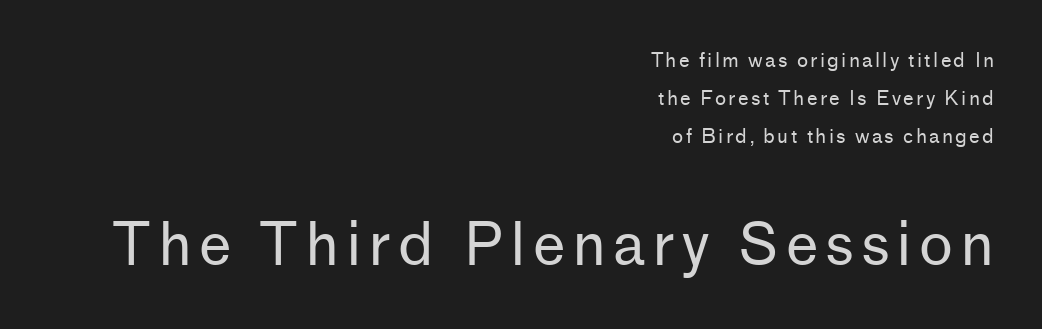
{"serif": "no", "italic": "no", "bold": "no", "weight": "regular", "width": "normal", "stroke_contrast": "low", "x_height": "medium", "monospaced": "no", "underline": "no", "align": "right", "line_spacing": "loose", "line_spacing_ratio": 2.01, "larger_block": "second", "size_ratio": 3.05, "glyph_px": 58}
